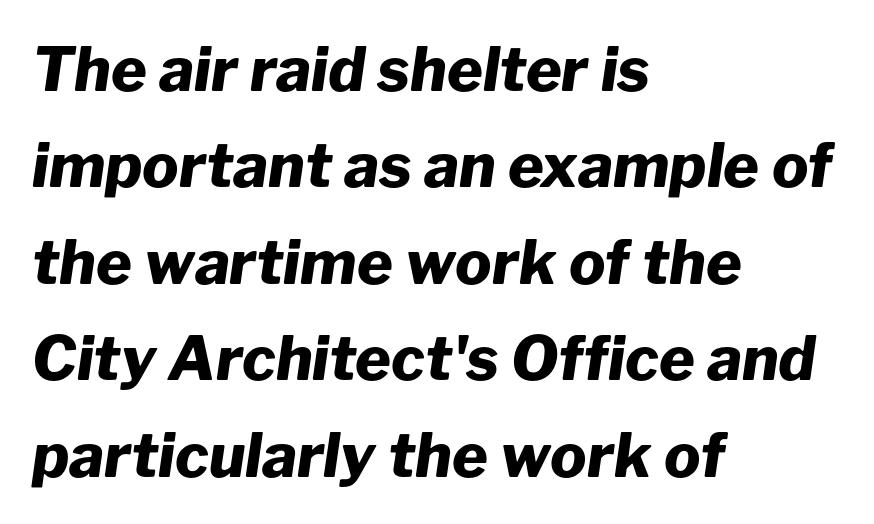
The image shows 61 px heavy type, italic (leaning right); set left-aligned, normal line spacing (1.58x), normal letter spacing, not underlined; low stroke contrast and a medium x-height.
